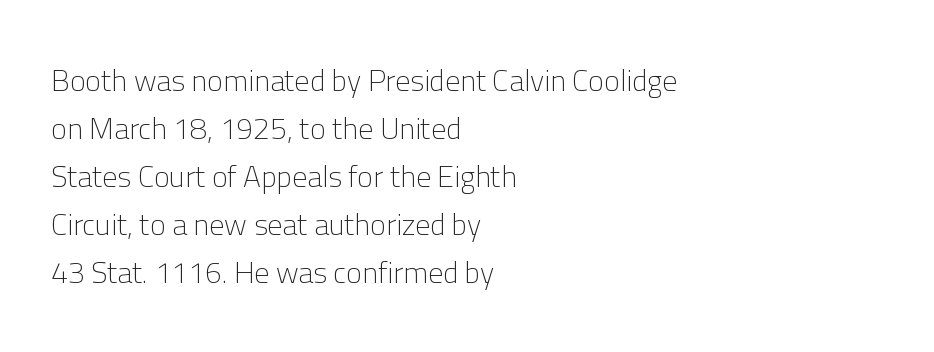
Q: Is the text bold? A: No.
Q: Is the text italic (slanted)? A: No, it is upright.
Q: Is the typeface a serif or a sans-serif typeface? A: Sans-serif.
Q: Is the text underlined? A: No.
Q: How is the paragraph aligned? A: Left-aligned.
Q: Is the spacing between letters normal or unusually wide? A: Normal.
Q: Is the spacing between lines tight, normal or loose? A: Normal.
Q: Width (condensed, normal, or wide)? A: Normal.
Q: Stroke contrast? A: Low.
Q: x-height? A: Medium.
Q: Monospaced? A: No.
